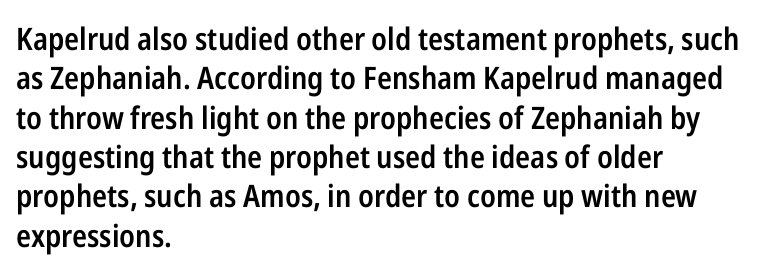
{"serif": "no", "italic": "no", "bold": "semi", "weight": "semibold", "width": "condensed", "stroke_contrast": "low", "x_height": "medium", "monospaced": "no", "underline": "no", "align": "left", "line_spacing": "normal", "line_spacing_ratio": 1.27, "letter_spacing": "normal", "letter_spacing_em": 0.0, "glyph_px": 31}
